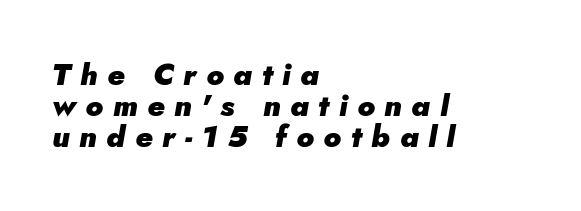
{"italic": "yes", "lean": "right", "slant_degrees": 5, "bold": "yes", "weight": "heavy", "width": "normal", "stroke_contrast": "low", "x_height": "small", "monospaced": "no", "underline": "no", "align": "left", "line_spacing": "tight", "line_spacing_ratio": 1.03, "letter_spacing": "wide", "letter_spacing_em": 0.32, "glyph_px": 30}
